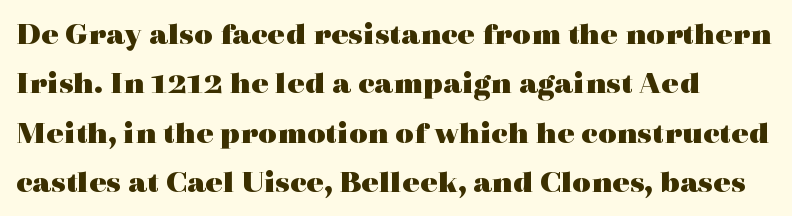
This sample is left-justified, so line endings fall wherever the words run out. Tall strokes in this sample are plumb rather than angled. A typesetter would call this leading conventional body-copy spacing. The rendering uses natural spacing where letterforms have individual widths.
